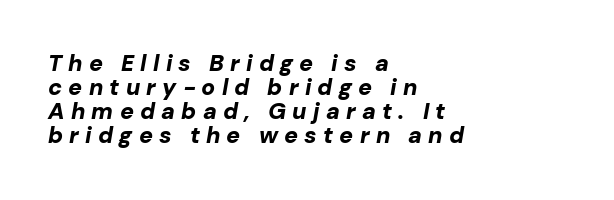
The image shows 23 px bold type, italic (leaning right); set left-aligned, tight line spacing (1.05x), unusually wide letter spacing (+0.27 em), not underlined.
